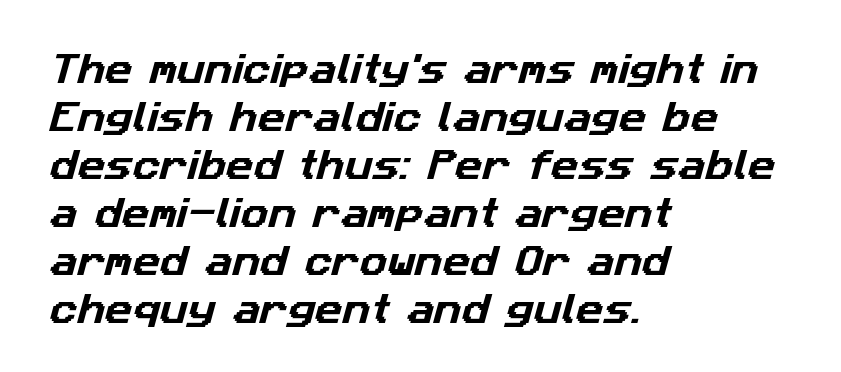
{"serif": "no", "width": "normal", "stroke_contrast": "low", "x_height": "medium", "monospaced": "no", "underline": "no", "align": "left", "line_spacing": "normal", "line_spacing_ratio": 1.41, "letter_spacing": "normal", "letter_spacing_em": 0.0, "glyph_px": 34}
